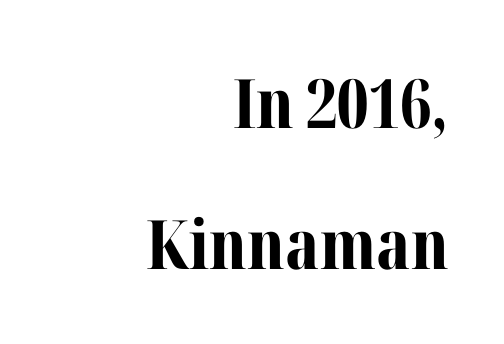
Q: Is the text bold? A: Yes.
Q: Is the text italic (slanted)? A: No, it is upright.
Q: Is the typeface a serif or a sans-serif typeface? A: Serif.
Q: Is the text underlined? A: No.
Q: How is the paragraph aligned? A: Right-aligned.
Q: Is the spacing between letters normal or unusually wide? A: Normal.
Q: Is the spacing between lines tight, normal or loose? A: Loose.
Q: Width (condensed, normal, or wide)? A: Normal.
Q: Stroke contrast? A: Medium.
Q: x-height? A: Medium.
Q: Monospaced? A: No.
